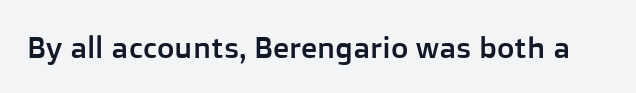
Q: Is the text italic (slanted)? A: No, it is upright.
Q: Is the typeface a serif or a sans-serif typeface? A: Sans-serif.
Q: Is the text underlined? A: No.
Q: Is the spacing between letters normal or unusually wide? A: Normal.
Q: Width (condensed, normal, or wide)? A: Normal.
Q: Stroke contrast? A: Low.
Q: x-height? A: Medium.
Q: Monospaced? A: No.
